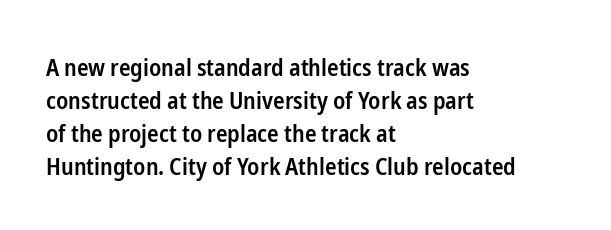
{"italic": "no", "bold": "semi", "underline": "no", "align": "left", "line_spacing": "normal", "line_spacing_ratio": 1.37, "letter_spacing": "normal", "letter_spacing_em": 0.0, "glyph_px": 24}
